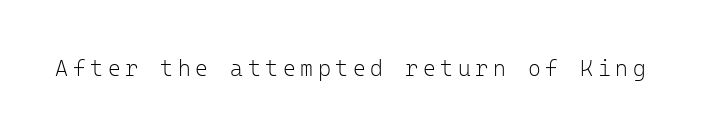
Descenders are the only things crossing below the line. This sample uses an upright cut, with every glyph sitting square on the baseline. Heaviness? Minimal to ordinary, like unemphasized prose. Observe the wide spacing: letters keep a clear distance from each other.
